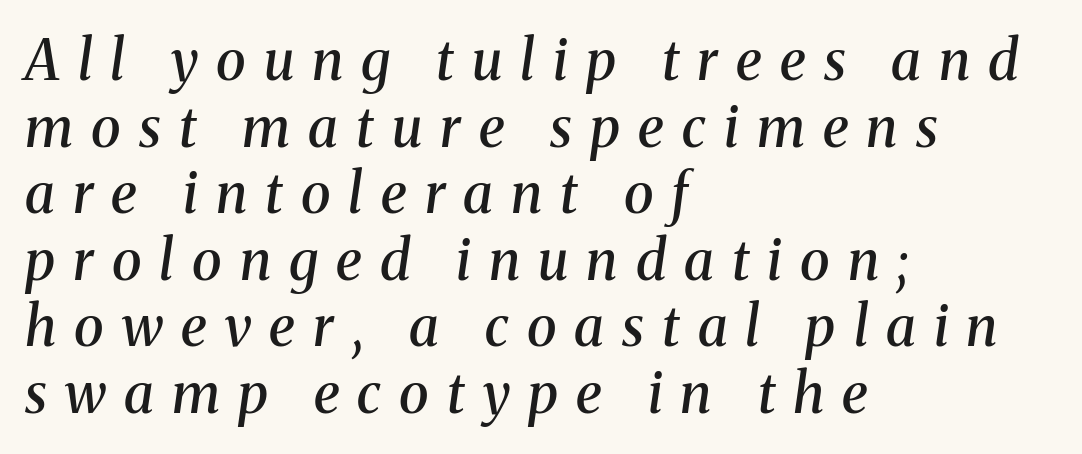
{"serif": "yes", "italic": "yes", "lean": "right", "slant_degrees": 8, "bold": "semi", "weight": "semibold", "width": "normal", "stroke_contrast": "medium", "x_height": "medium", "monospaced": "no", "underline": "no", "align": "left", "line_spacing_ratio": 1.21, "letter_spacing": "wide", "letter_spacing_em": 0.33, "glyph_px": 55}
